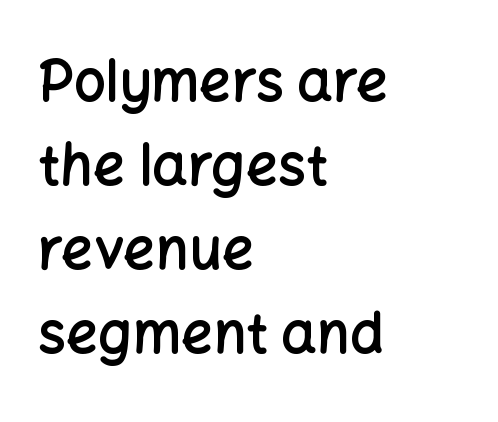
Q: Is the text bold? A: Semi-bold.
Q: Is the text italic (slanted)? A: No, it is upright.
Q: Is the typeface a serif or a sans-serif typeface? A: Sans-serif.
Q: Is the text underlined? A: No.
Q: How is the paragraph aligned? A: Left-aligned.
Q: Is the spacing between letters normal or unusually wide? A: Normal.
Q: Is the spacing between lines tight, normal or loose? A: Normal.
Q: Width (condensed, normal, or wide)? A: Normal.
Q: Stroke contrast? A: Low.
Q: x-height? A: Medium.
Q: Monospaced? A: No.
